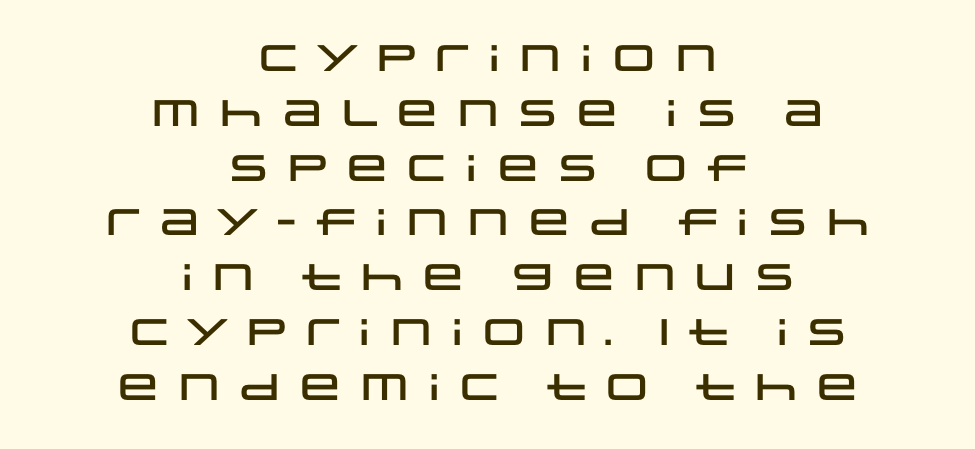
Q: Is the text italic (slanted)? A: No, it is upright.
Q: Is the typeface a serif or a sans-serif typeface? A: Sans-serif.
Q: Is the text underlined? A: No.
Q: How is the paragraph aligned? A: Centered.
Q: Is the spacing between lines tight, normal or loose? A: Normal.
Q: Width (condensed, normal, or wide)? A: Wide.
Q: Stroke contrast? A: Low.
Q: x-height? A: Large.
Q: Monospaced? A: No.
